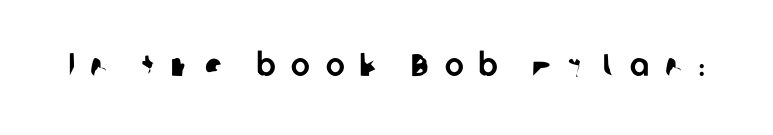
{"serif": "no", "width": "normal", "stroke_contrast": "low", "x_height": "medium", "monospaced": "no", "underline": "no", "letter_spacing": "wide", "letter_spacing_em": 0.49, "glyph_px": 32}
